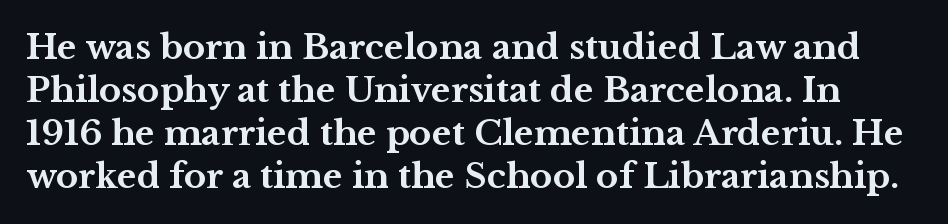
Q: Is the text bold? A: Yes.
Q: Is the text italic (slanted)? A: No, it is upright.
Q: Is the typeface a serif or a sans-serif typeface? A: Serif.
Q: Is the text underlined? A: No.
Q: Is the spacing between letters normal or unusually wide? A: Normal.
Q: Is the spacing between lines tight, normal or loose? A: Normal.
Q: Width (condensed, normal, or wide)? A: Wide.
Q: Stroke contrast? A: Medium.
Q: x-height? A: Medium.
Q: Monospaced? A: No.
